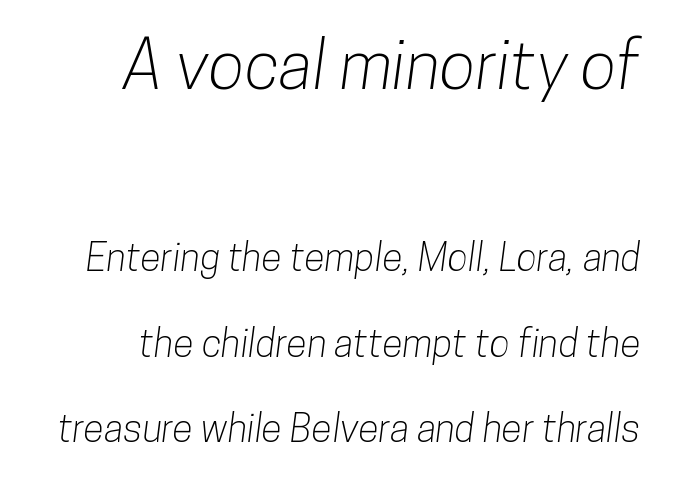
{"serif": "no", "width": "condensed", "stroke_contrast": "low", "x_height": "medium", "monospaced": "no", "underline": "no", "line_spacing": "loose", "line_spacing_ratio": 2.25, "letter_spacing": "normal", "letter_spacing_em": 0.0, "larger_block": "first", "size_ratio": 1.76, "glyph_px": 67}
